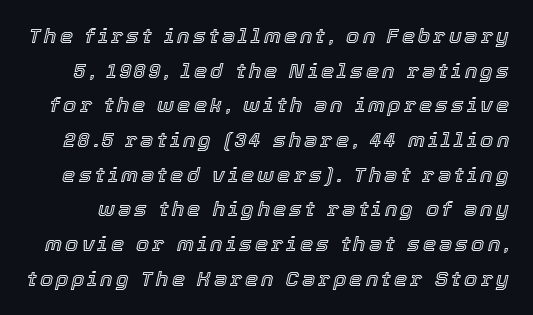
{"italic": "yes", "lean": "right", "slant_degrees": 12, "underline": "no", "line_spacing": "normal", "line_spacing_ratio": 1.65, "glyph_px": 21}
